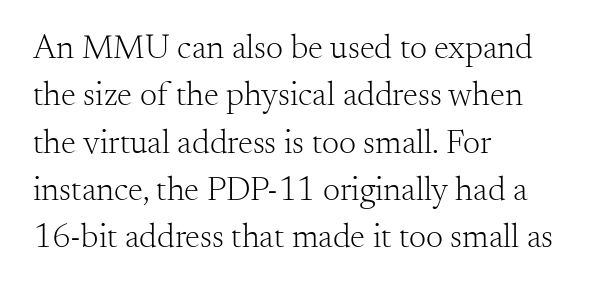
If you drew a ruler down the left edge, every line would touch it. You can tell it's not italic because the verticals are truly vertical. Nobody touched the tracking dial on this one. This block has exactly the height ordinary leading produces. The string is rendered with underlining switched off. The cut favours lightness, reaching ordinary text weight at its darkest.
